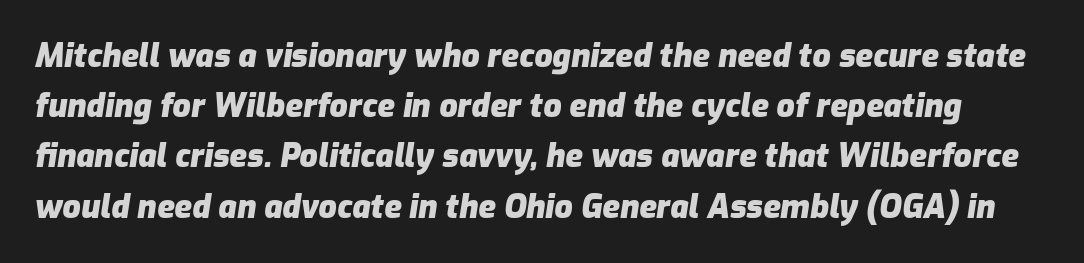
{"italic": "yes", "lean": "right", "slant_degrees": 9, "bold": "yes", "weight": "heavy", "width": "normal", "stroke_contrast": "low", "x_height": "medium", "monospaced": "no", "underline": "no", "line_spacing": "normal", "line_spacing_ratio": 1.57, "letter_spacing": "normal", "letter_spacing_em": 0.0, "glyph_px": 32}
